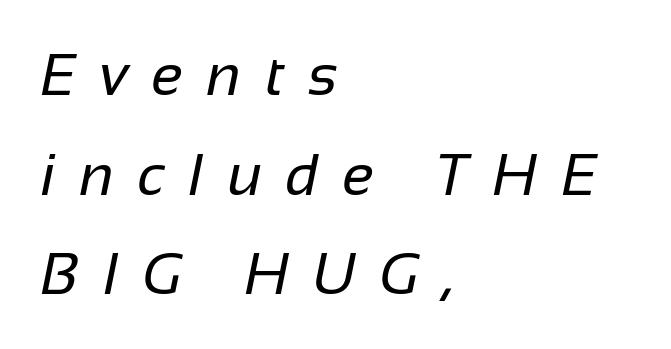
{"serif": "no", "bold": "no", "weight": "regular", "width": "normal", "stroke_contrast": "low", "x_height": "medium", "monospaced": "no", "underline": "no", "align": "left", "line_spacing": "normal", "line_spacing_ratio": 1.69, "letter_spacing": "wide", "letter_spacing_em": 0.4, "glyph_px": 59}
